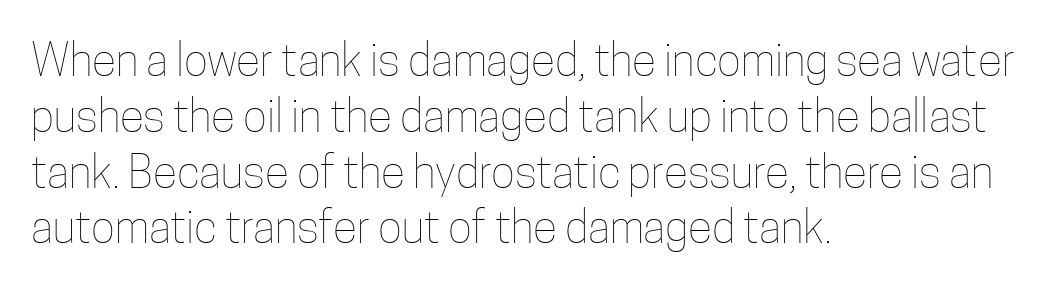
Type without underlining. Each letter keeps its own natural width here, so spacing adapts to shape. These lines stack with their left ends in a neat column. Each word holds together tightly as a unit, with standard inter-letter gaps. This sample uses an upright cut, with every glyph sitting square on the baseline. Stroke mass is kept to a normal reading level or below.
